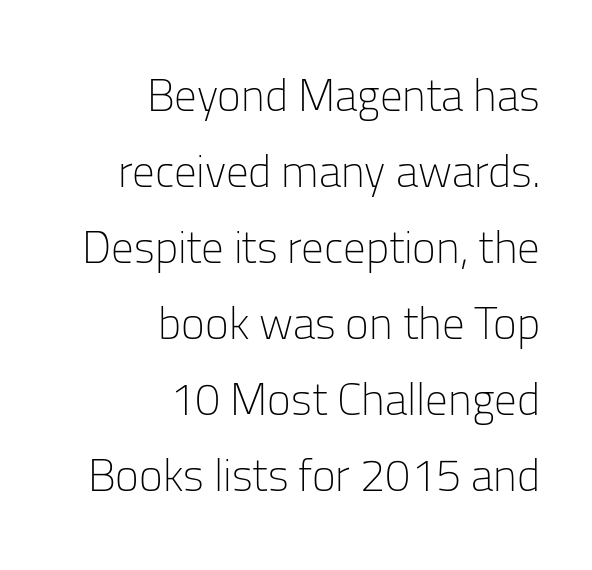
{"serif": "no", "italic": "no", "bold": "no", "weight": "light", "width": "normal", "stroke_contrast": "low", "x_height": "medium", "monospaced": "no", "underline": "no", "align": "right", "line_spacing": "normal", "line_spacing_ratio": 1.69, "letter_spacing": "normal", "letter_spacing_em": 0.0, "glyph_px": 45}
